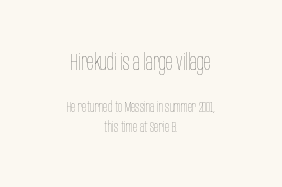
Q: Is the text bold? A: No.
Q: Is the text italic (slanted)? A: No, it is upright.
Q: Is the text underlined? A: No.
Q: How is the paragraph aligned? A: Centered.
Q: Is the spacing between letters normal or unusually wide? A: Normal.
Q: Is the spacing between lines tight, normal or loose? A: Normal.
Q: Which block of text is set in a larger size, the first (top) or the second (bottom)? A: The first (top) one.
